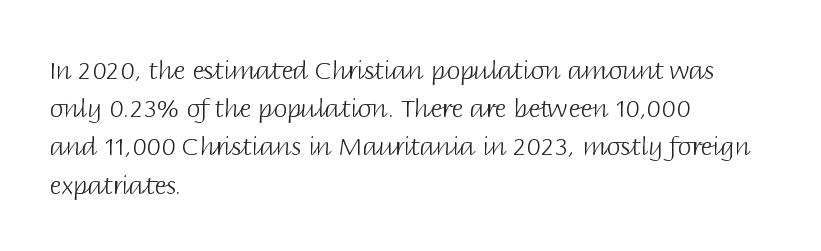
The glyphs are unaccompanied by any horizontal stroke below them. Posture: vertical. These lines keep a tight, regular rhythm from letter to letter. Interline gaps are of average width in this sample. The paragraph shown leans on its left margin.
